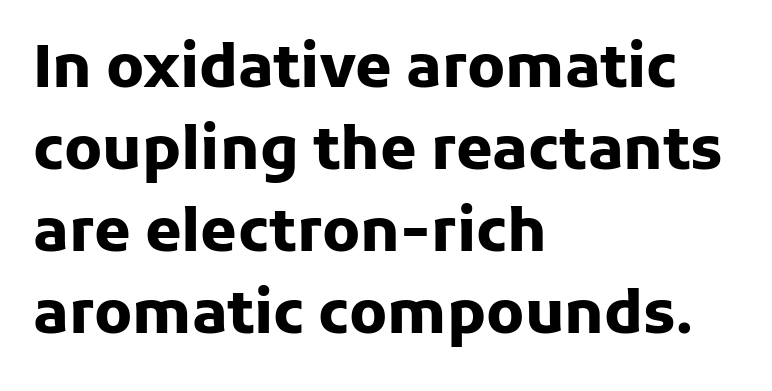
The image shows 59 px heavy sans-serif type, upright; set left-aligned, normal line spacing (1.39x), normal letter spacing, not underlined; low stroke contrast and a medium x-height.
